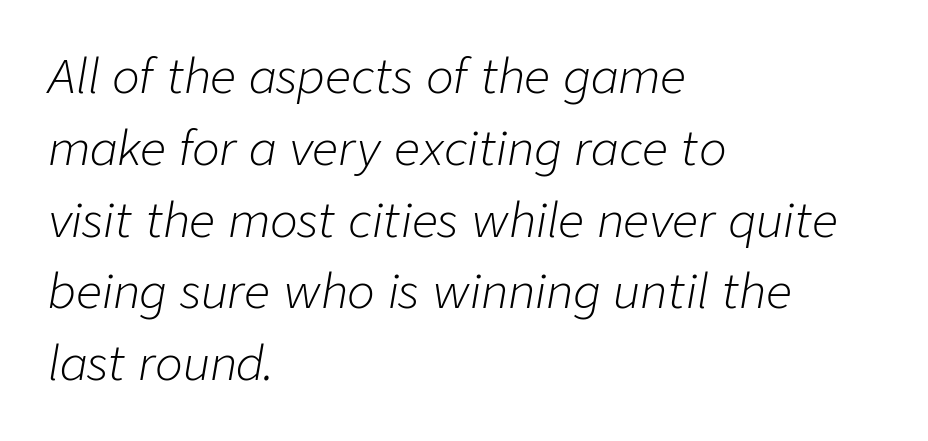
Q: Is the text bold? A: No.
Q: Is the text italic (slanted)? A: Yes, it leans right by about 9 degrees.
Q: Is the text underlined? A: No.
Q: How is the paragraph aligned? A: Left-aligned.
Q: Is the spacing between letters normal or unusually wide? A: Normal.
Q: Is the spacing between lines tight, normal or loose? A: Normal.
Q: Width (condensed, normal, or wide)? A: Normal.
Q: Stroke contrast? A: Low.
Q: x-height? A: Medium.
Q: Monospaced? A: No.
